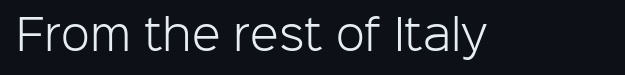
Descender tails drop into unmarked territory. The typeface chosen for these lines omits serifs. This is not heavy type; no bold has been used. Observe the ordinary spacing: letters are neighbours, not strangers. Tall strokes in this sample are plumb rather than angled.
